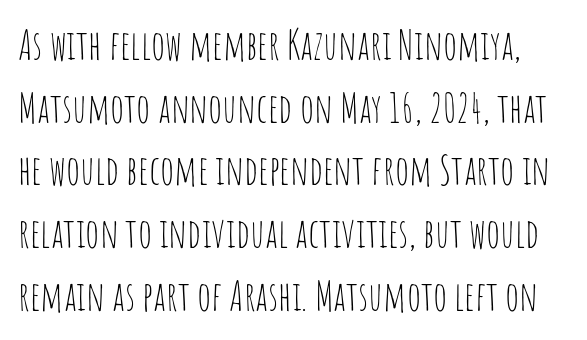
Vertical spacing — default. No italicization has been applied; the sample stays upright. Each letter keeps its own natural width here, so spacing adapts to shape. This rendering employs a face without finishing strokes, i.e., a sans-serif. How are the letters spaced? Ordinarily, with no added tracking. Weight: in the light-to-regular range.
